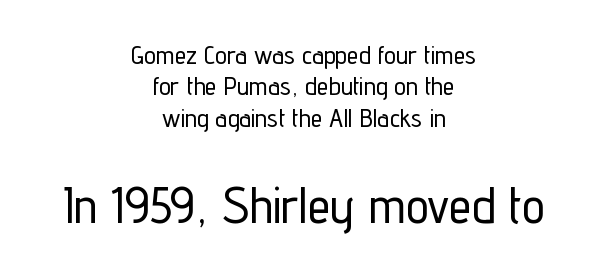
The image shows 51 px condensed sans-serif type, upright; set centered, line spacing 1.21x, normal letter spacing, not underlined; the second (bottom) block is 1.96x larger; low stroke contrast and a medium x-height.
